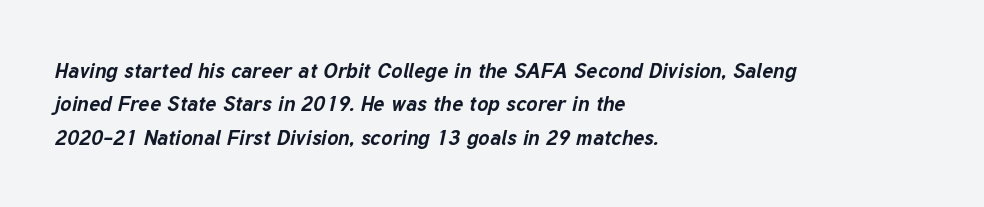
Q: Is the text bold? A: Yes.
Q: Is the text italic (slanted)? A: Yes, it leans right by about 12 degrees.
Q: Is the text underlined? A: No.
Q: How is the paragraph aligned? A: Left-aligned.
Q: Is the spacing between letters normal or unusually wide? A: Normal.
Q: Is the spacing between lines tight, normal or loose? A: Normal.
